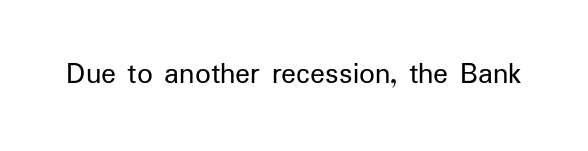
Varying glyph widths throughout — classic text-font behaviour. This sample uses plain, unmodified letter spacing. Nobody drew a line under any word here. Summary of weight: not heavy and not bold.
